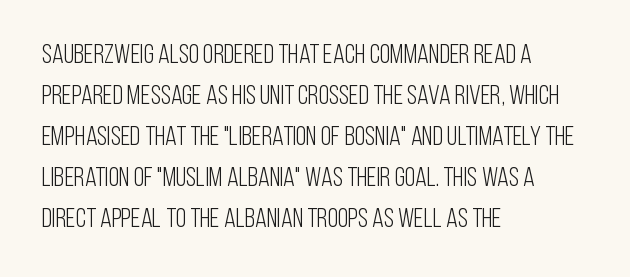
{"italic": "no", "bold": "no", "underline": "no", "align": "left", "line_spacing": "normal", "line_spacing_ratio": 1.52, "letter_spacing": "normal", "letter_spacing_em": 0.0, "glyph_px": 27}
